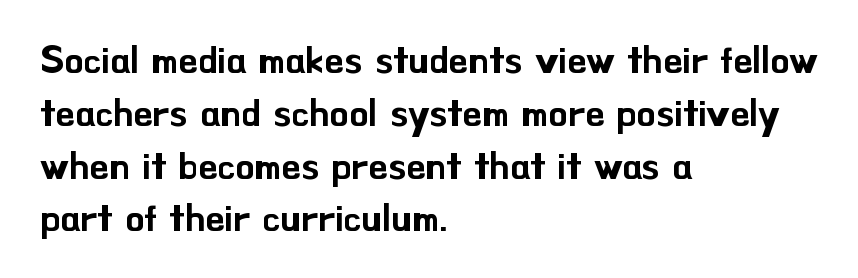
The image shows 38 px sans-serif type, upright; set left-aligned, normal line spacing (1.39x), normal letter spacing, not underlined; low stroke contrast and a small x-height.
